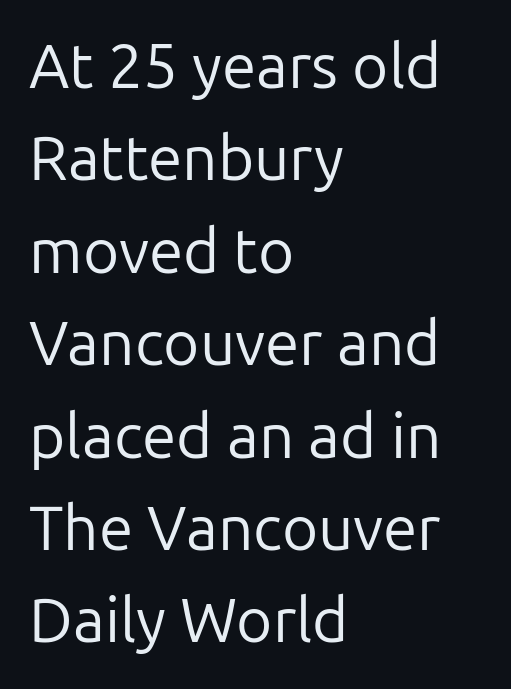
The image shows 62 px regular-weight sans-serif type, upright; set left-aligned, normal line spacing (1.49x), normal letter spacing, not underlined; low stroke contrast and a medium x-height.
